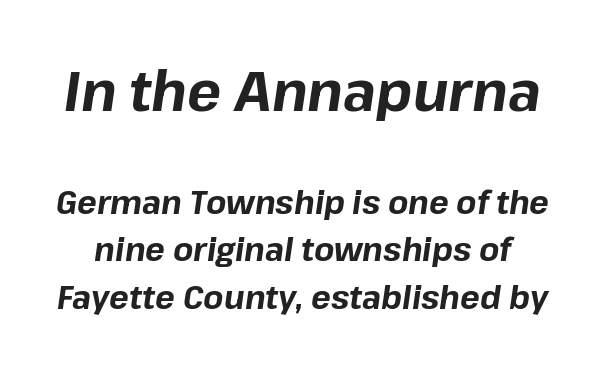
The image shows 57 px bold type, italic (leaning right); set normal line spacing (1.44x), normal letter spacing, not underlined; the first (top) block is 1.73x larger; low stroke contrast and a medium x-height.
